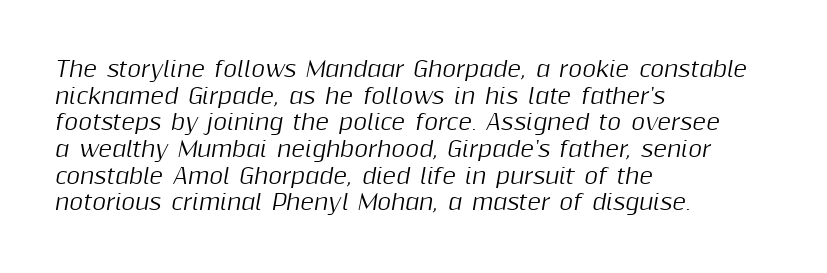
The image shows 21 px text type, italic (leaning right); set left-aligned, normal line spacing (1.27x), normal letter spacing, not underlined.
